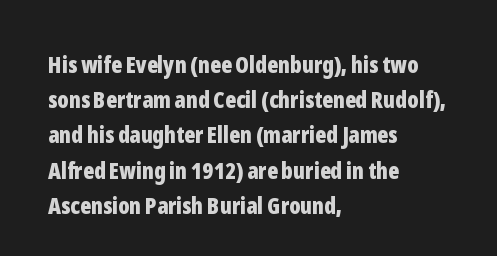
Q: Is the text bold? A: Yes.
Q: Is the text italic (slanted)? A: No, it is upright.
Q: Is the text underlined? A: No.
Q: How is the paragraph aligned? A: Left-aligned.
Q: Is the spacing between letters normal or unusually wide? A: Normal.
Q: Is the spacing between lines tight, normal or loose? A: Normal.
